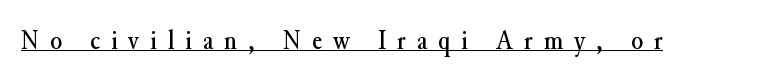
Q: Is the text italic (slanted)? A: No, it is upright.
Q: Is the text underlined? A: Yes.
Q: Is the spacing between letters normal or unusually wide? A: Unusually wide.
